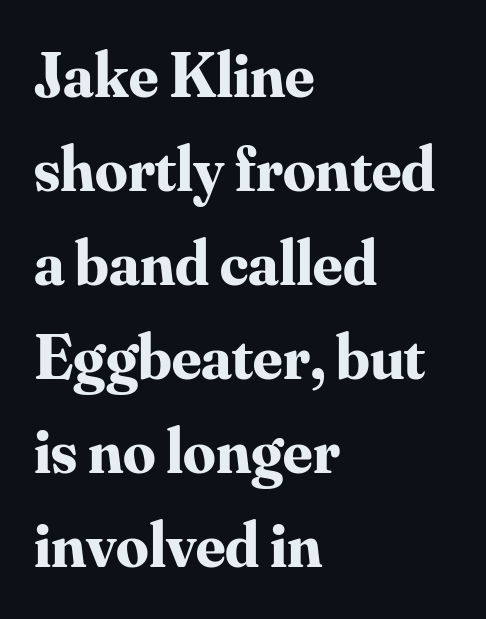
Line beginnings align vertically; line endings do not. Is this a fixed-width face? No — the glyphs have proportional, varying widths. The rendering uses a bold face; every stroke is thick and dark. What stands out about the letter spacing? Nothing — it is the standard amount. Characters remain perfectly vertical along every line. Little horizontal feet cap the strokes, marking this as serif type.
